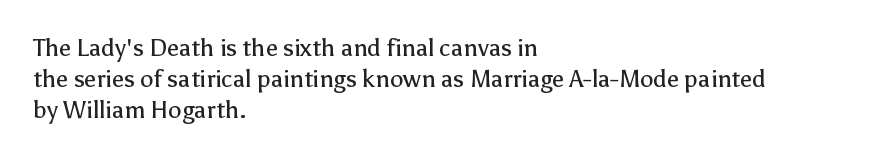
The ragged edge is on the right, which tells us the setting is flush left. The passage shown is not underscored anywhere. These lines were composed using upright roman letters. This sample uses plain, unmodified letter spacing. Reading down the column, the eye jumps a familiar distance to each next line.
